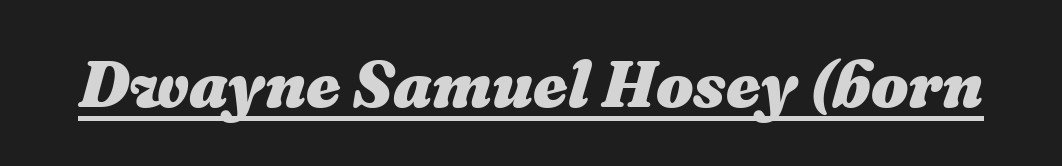
Q: Is the text bold? A: Yes.
Q: Is the text italic (slanted)? A: Yes, it leans right by about 16 degrees.
Q: Is the text underlined? A: Yes.
Q: Is the spacing between letters normal or unusually wide? A: Normal.
Q: Width (condensed, normal, or wide)? A: Normal.
Q: Stroke contrast? A: Medium.
Q: x-height? A: Medium.
Q: Monospaced? A: No.
